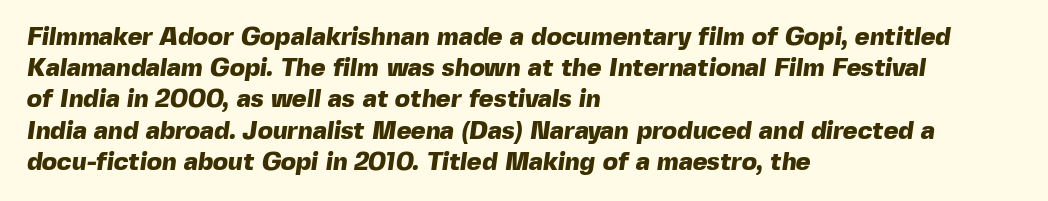
The image shows 25 px bold type; set left-aligned, normal line spacing (1.25x), normal letter spacing, not underlined.
